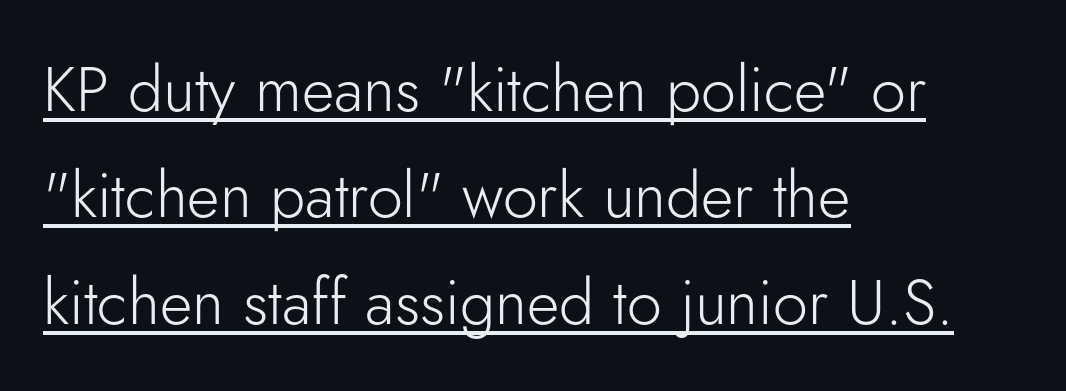
Q: Is the text bold? A: No.
Q: Is the text italic (slanted)? A: No, it is upright.
Q: Is the typeface a serif or a sans-serif typeface? A: Sans-serif.
Q: Is the text underlined? A: Yes.
Q: How is the paragraph aligned? A: Left-aligned.
Q: Is the spacing between letters normal or unusually wide? A: Normal.
Q: Is the spacing between lines tight, normal or loose? A: Normal.
Q: Width (condensed, normal, or wide)? A: Normal.
Q: Stroke contrast? A: Low.
Q: x-height? A: Small.
Q: Monospaced? A: No.
